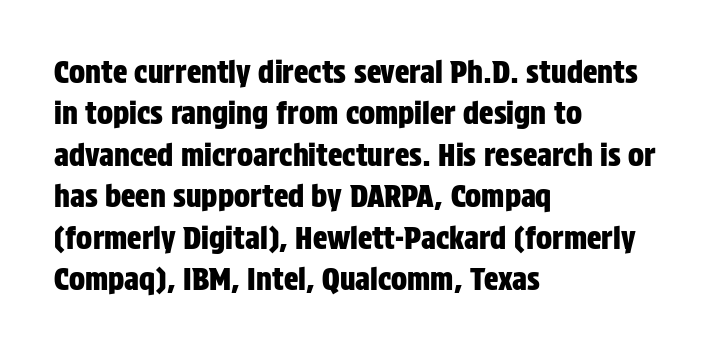
The image shows 30 px condensed sans-serif type, upright; set left-aligned, normal line spacing (1.38x), normal letter spacing, not underlined; low stroke contrast and a large x-height.
